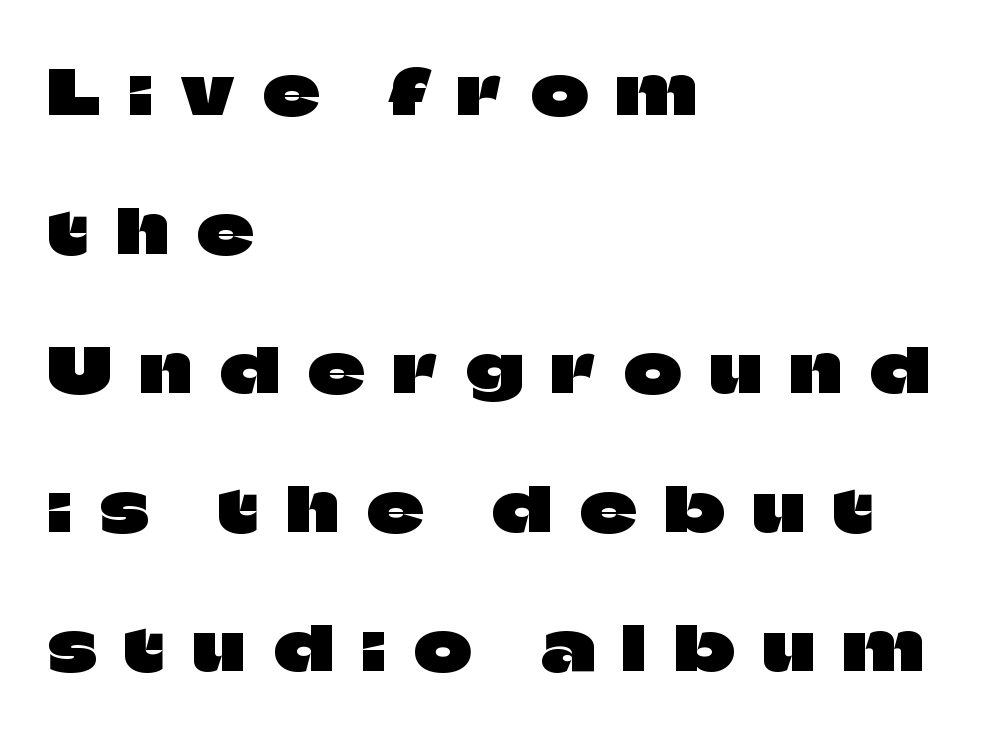
{"serif": "no", "italic": "no", "width": "normal", "stroke_contrast": "low", "x_height": "large", "monospaced": "no", "underline": "no", "align": "left", "line_spacing": "loose", "line_spacing_ratio": 2.24, "letter_spacing": "wide", "letter_spacing_em": 0.46, "glyph_px": 62}
